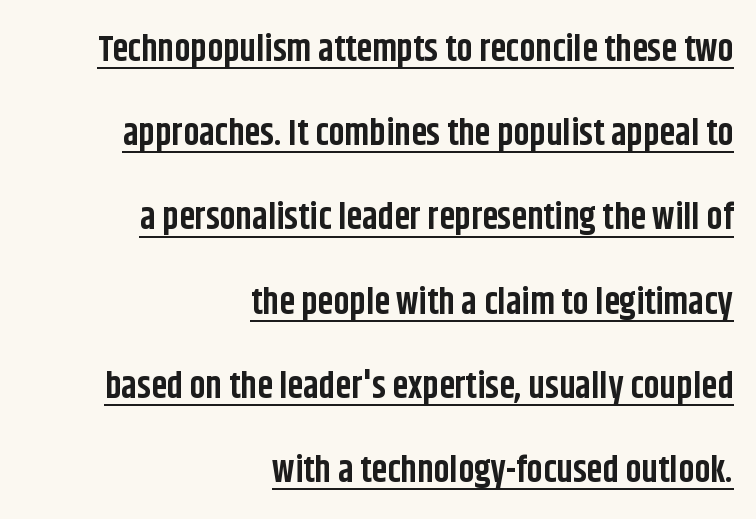
The image shows 36 px bold, condensed sans-serif type, upright; set right-aligned, loose line spacing (2.34x), normal letter spacing, underlined; low stroke contrast and a large x-height.
